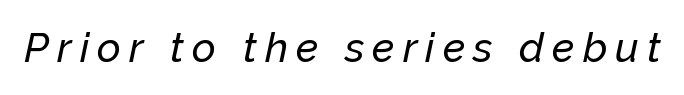
Rule under the text: the space is simply empty. Slanted lettering throughout. The horizontal fit of the characters is loose and conspicuously gappy. Note the varied advance widths — an 'i' is clearly narrower than an 'm'.
